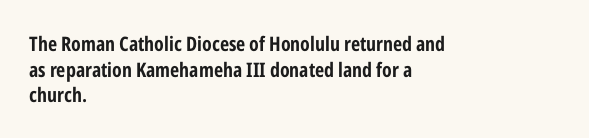
Q: Is the text bold? A: Yes.
Q: Is the text italic (slanted)? A: No, it is upright.
Q: Is the text underlined? A: No.
Q: How is the paragraph aligned? A: Left-aligned.
Q: Is the spacing between letters normal or unusually wide? A: Normal.
Q: Is the spacing between lines tight, normal or loose? A: Normal.
